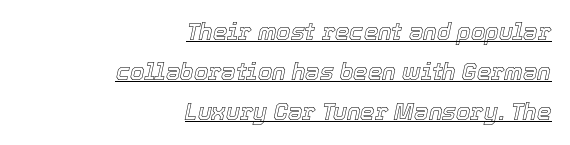
Would a proofreader flag this as italicized? Yes. Honestly, the underline is the first thing you notice here. Alignment: flush right. Glyph-to-glyph distance matches everyday printed text.
